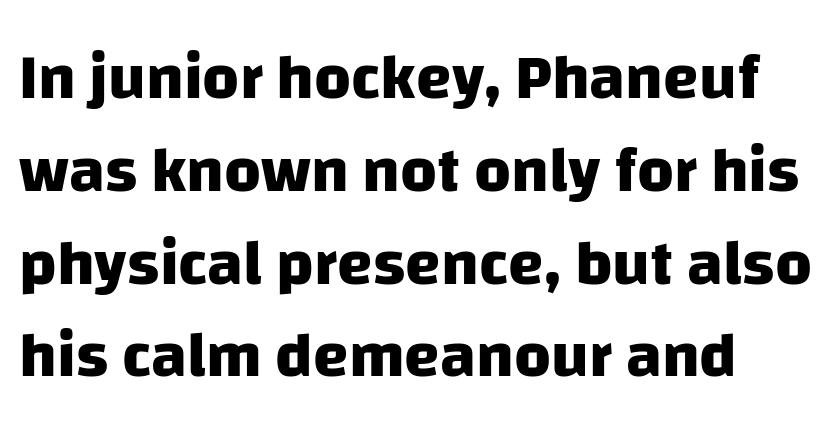
A bare baseline throughout the passage. Proportional: the letters do not fall into vertical columns. This sample keeps an unexceptional amount of space between lines. What kind of face is this? One without serifs — a sans. Does extra space separate the letters? No, they use regular spacing. Compared with an ordinary text face, these strokes are far heavier — a full bold.
